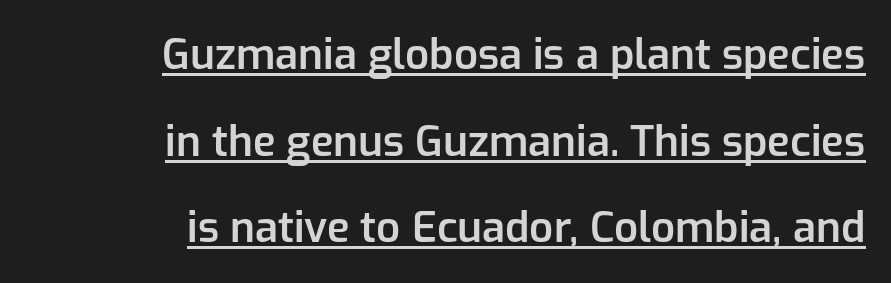
Q: Is the text bold? A: Semi-bold.
Q: Is the text italic (slanted)? A: No, it is upright.
Q: Is the typeface a serif or a sans-serif typeface? A: Sans-serif.
Q: Is the text underlined? A: Yes.
Q: How is the paragraph aligned? A: Right-aligned.
Q: Is the spacing between letters normal or unusually wide? A: Normal.
Q: Is the spacing between lines tight, normal or loose? A: Loose.
Q: Width (condensed, normal, or wide)? A: Normal.
Q: Stroke contrast? A: Low.
Q: x-height? A: Medium.
Q: Monospaced? A: No.
